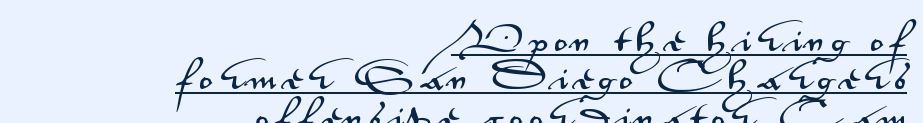
Q: Is the text italic (slanted)? A: Yes.
Q: Is the typeface a serif or a sans-serif typeface? A: Sans-serif.
Q: Is the text underlined? A: Yes.
Q: How is the paragraph aligned? A: Right-aligned.
Q: Is the spacing between letters normal or unusually wide? A: Unusually wide.
Q: Is the spacing between lines tight, normal or loose? A: Normal.
Q: Width (condensed, normal, or wide)? A: Wide.
Q: Stroke contrast? A: Medium.
Q: x-height? A: Small.
Q: Monospaced? A: No.
